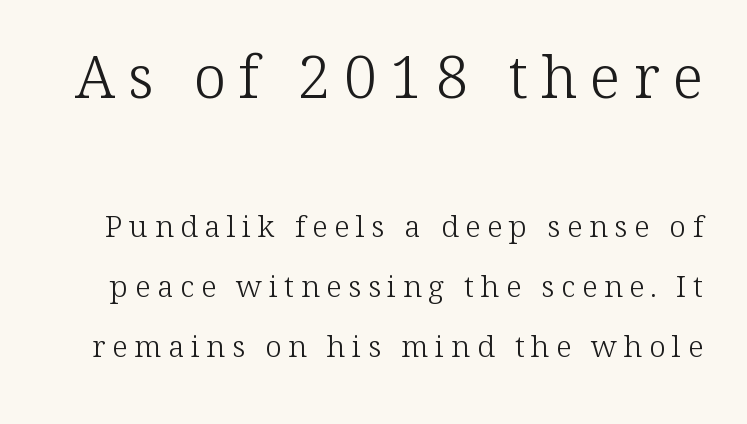
{"serif": "yes", "italic": "no", "bold": "no", "weight": "light", "width": "normal", "stroke_contrast": "low", "x_height": "medium", "monospaced": "no", "underline": "no", "line_spacing": "loose", "line_spacing_ratio": 2.0, "letter_spacing": "wide", "letter_spacing_em": 0.22, "larger_block": "first", "size_ratio": 1.97, "glyph_px": 59}
